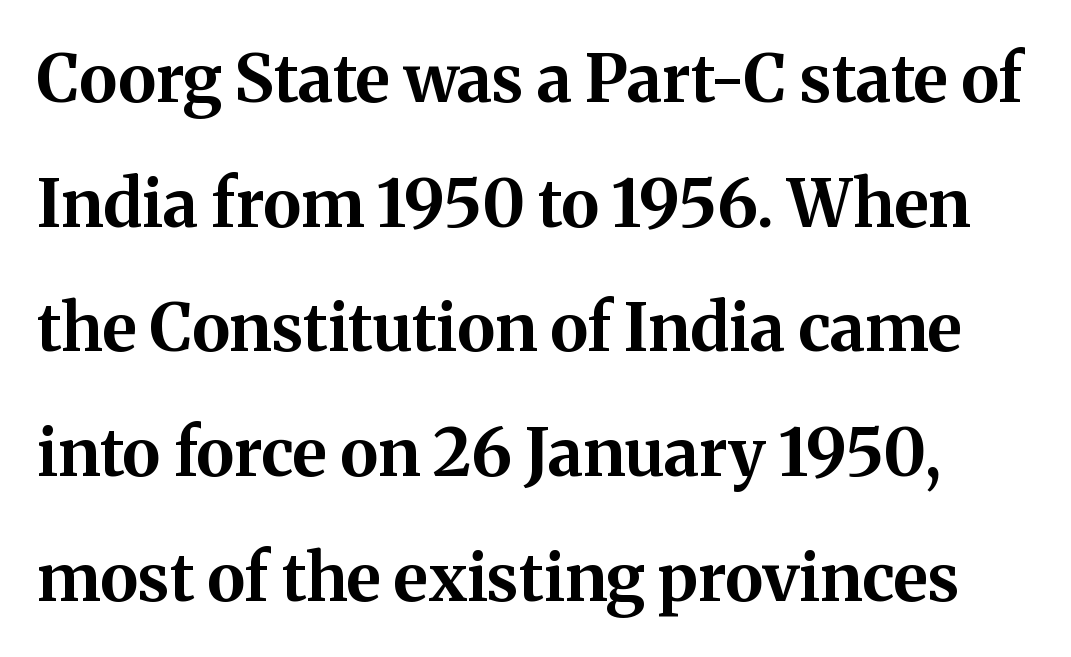
Q: Is the text bold? A: Yes.
Q: Is the text italic (slanted)? A: No, it is upright.
Q: Is the typeface a serif or a sans-serif typeface? A: Serif.
Q: Is the text underlined? A: No.
Q: Is the spacing between letters normal or unusually wide? A: Normal.
Q: Width (condensed, normal, or wide)? A: Normal.
Q: Stroke contrast? A: Medium.
Q: x-height? A: Medium.
Q: Monospaced? A: No.
